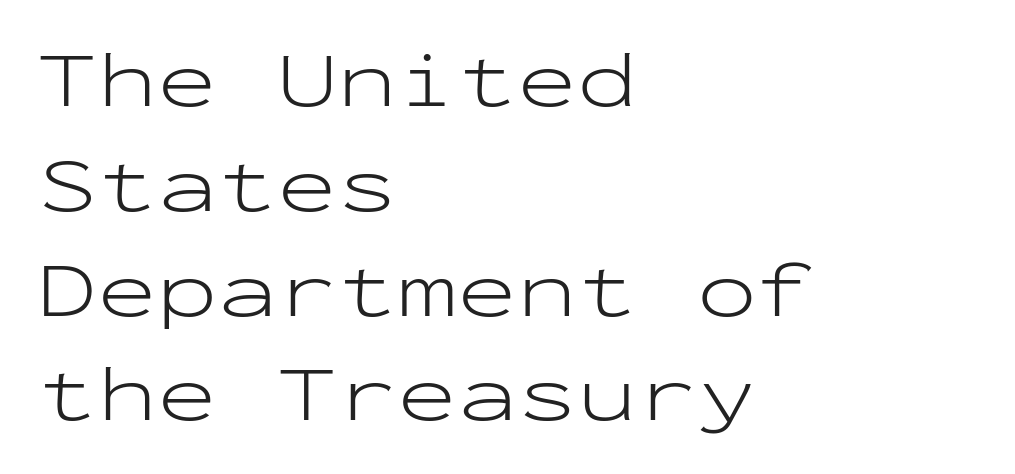
{"serif": "no", "italic": "no", "bold": "no", "weight": "light", "width": "wide", "stroke_contrast": "low", "x_height": "medium", "monospaced": "yes", "underline": "no", "align": "left", "line_spacing": "normal", "line_spacing_ratio": 1.31, "letter_spacing": "normal", "letter_spacing_em": 0.0, "glyph_px": 80}
